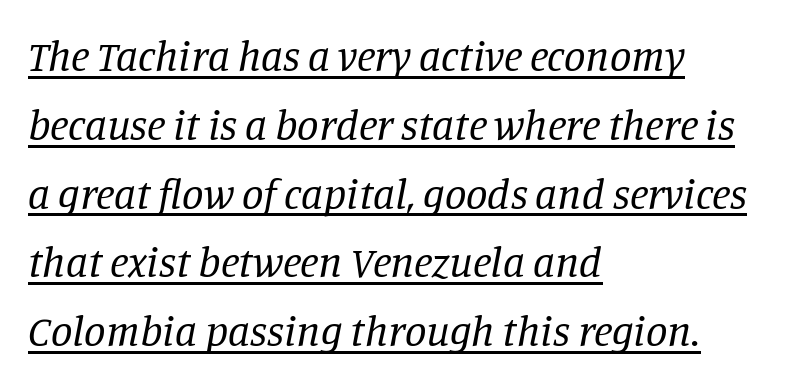
{"serif": "yes", "italic": "yes", "lean": "right", "slant_degrees": 11, "bold": "no", "weight": "regular", "width": "normal", "stroke_contrast": "low", "x_height": "large", "monospaced": "no", "underline": "yes", "align": "left", "line_spacing": "normal", "line_spacing_ratio": 1.6, "letter_spacing": "normal", "letter_spacing_em": 0.0, "glyph_px": 43}
